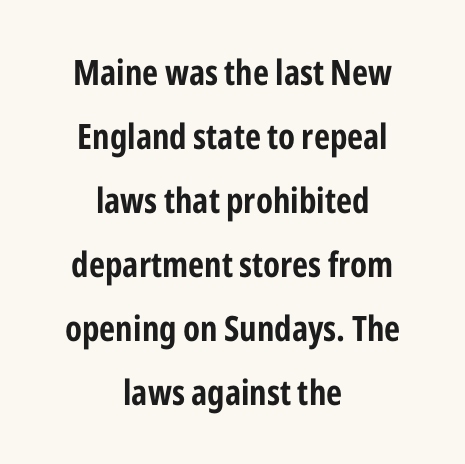
The baseline area is clear. Glyph-to-glyph distance matches everyday printed text. A dark, heavy texture on the line: the type is bold. The rendering uses natural spacing where letterforms have individual widths.
